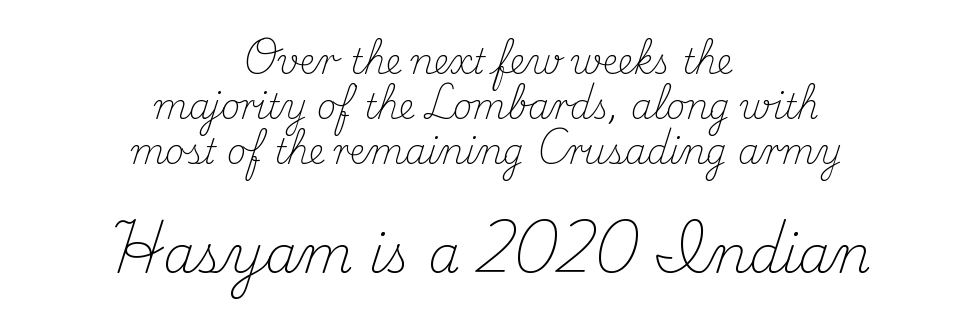
{"serif": "yes", "bold": "no", "weight": "light", "width": "normal", "stroke_contrast": "medium", "x_height": "small", "monospaced": "no", "underline": "no", "align": "center", "line_spacing": "normal", "line_spacing_ratio": 1.32, "letter_spacing": "normal", "letter_spacing_em": 0.0, "larger_block": "second", "size_ratio": 1.5, "glyph_px": 51}
